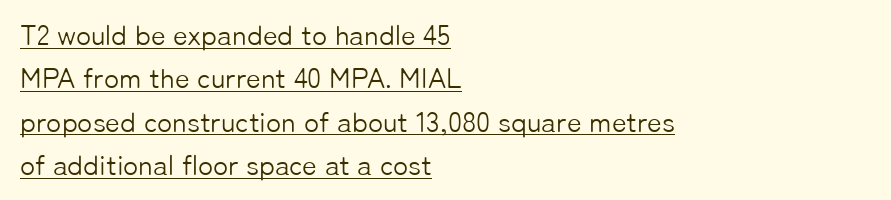
The image shows 28 px light sans-serif type, upright; set left-aligned, normal line spacing (1.55x), normal letter spacing, underlined; low stroke contrast and a medium x-height.
